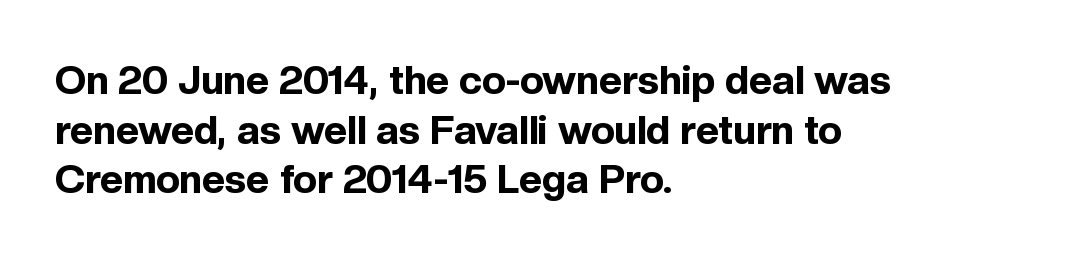
Q: Is the text bold? A: Yes.
Q: Is the text italic (slanted)? A: No, it is upright.
Q: Is the typeface a serif or a sans-serif typeface? A: Sans-serif.
Q: Is the text underlined? A: No.
Q: How is the paragraph aligned? A: Left-aligned.
Q: Is the spacing between letters normal or unusually wide? A: Normal.
Q: Width (condensed, normal, or wide)? A: Normal.
Q: x-height? A: Medium.
Q: Monospaced? A: No.
